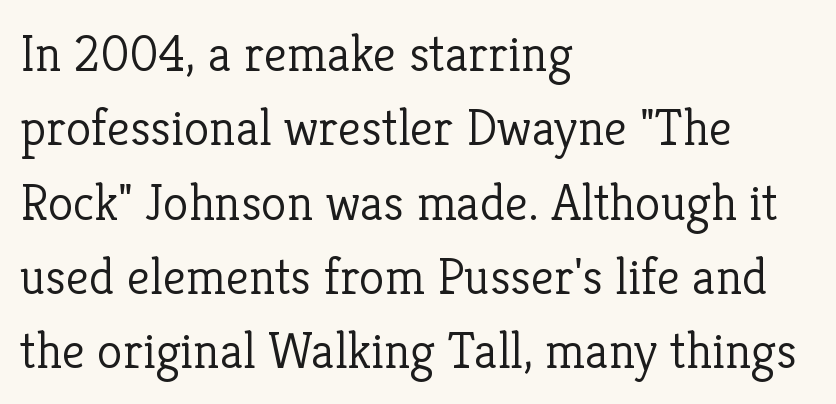
{"serif": "yes", "italic": "no", "bold": "no", "weight": "light", "width": "normal", "stroke_contrast": "low", "x_height": "medium", "monospaced": "no", "underline": "no", "align": "left", "line_spacing": "normal", "line_spacing_ratio": 1.43, "letter_spacing": "normal", "letter_spacing_em": 0.0, "glyph_px": 52}
